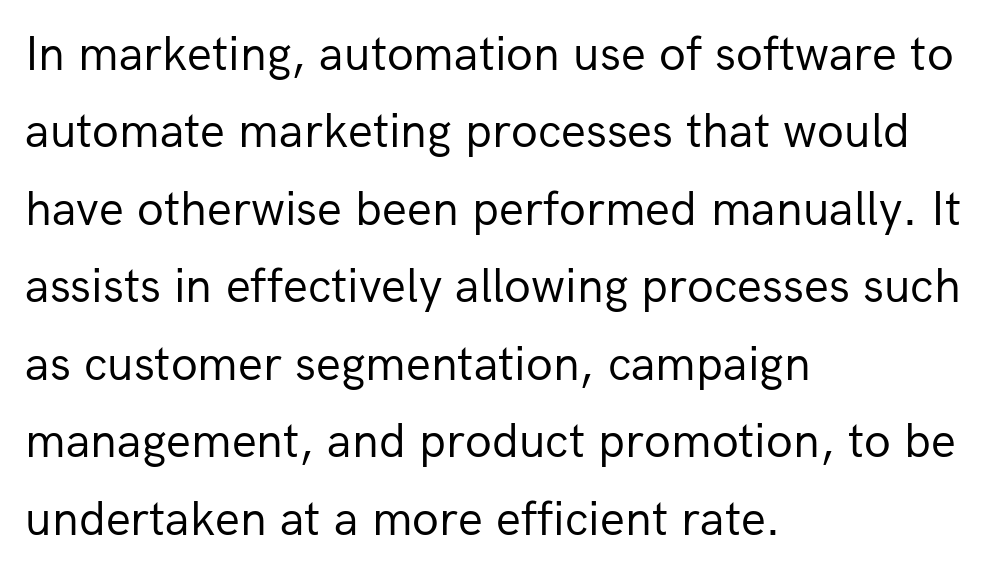
The image shows 49 px regular-weight sans-serif type, upright; set left-aligned, normal line spacing (1.58x), normal letter spacing, not underlined; low stroke contrast and a medium x-height.
